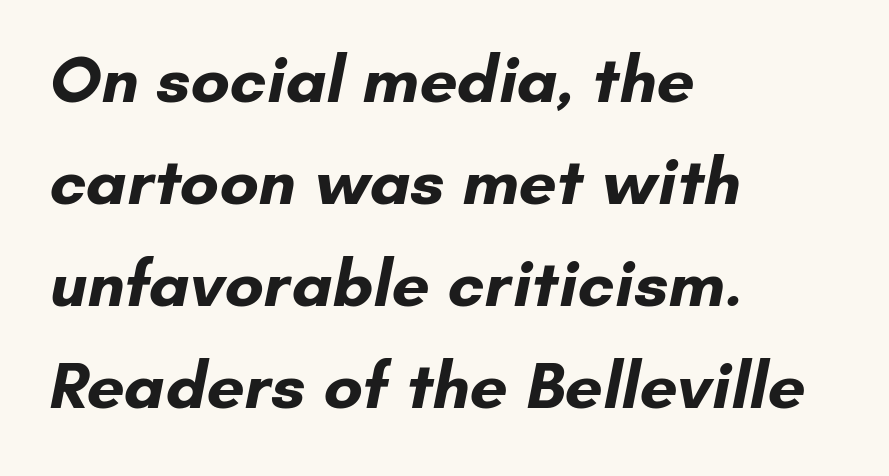
Here the designer chose a conventional face with non-uniform glyph widths. The typeface chosen for these lines omits serifs. Underline: absent. Spacing between characters is what you'd get straight out of the box. All the whitespace from short lines collects on the right. These lines sit exactly where default settings would place them.
